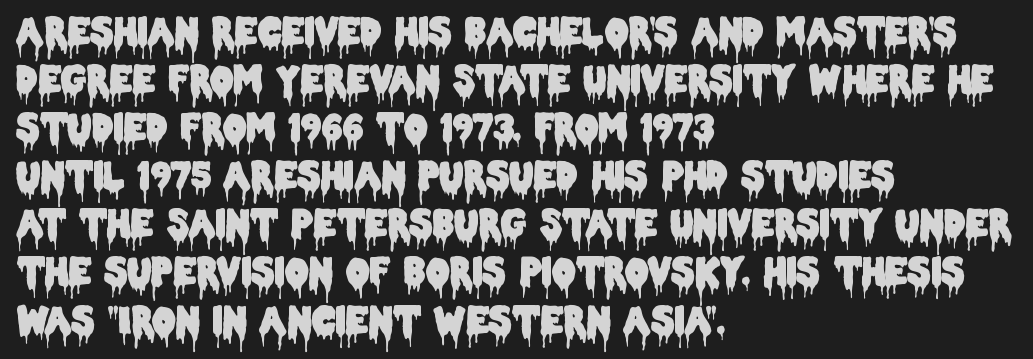
{"serif": "no", "italic": "no", "width": "condensed", "stroke_contrast": "low", "x_height": "large", "monospaced": "no", "underline": "no", "align": "left", "line_spacing": "normal", "line_spacing_ratio": 1.3, "letter_spacing": "normal", "letter_spacing_em": 0.0, "glyph_px": 37}
